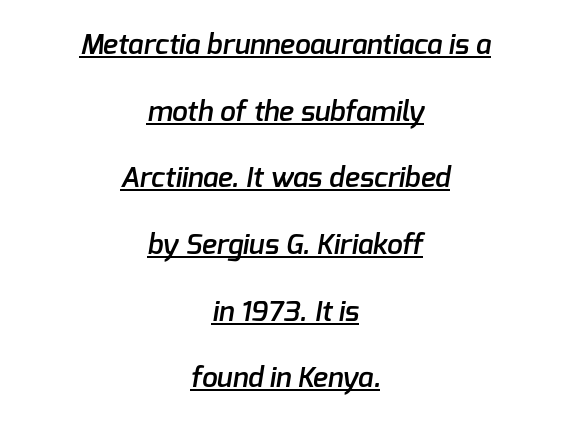
{"serif": "no", "bold": "semi", "weight": "semibold", "width": "normal", "stroke_contrast": "low", "x_height": "medium", "monospaced": "no", "underline": "yes", "align": "center", "line_spacing": "loose", "line_spacing_ratio": 2.38, "letter_spacing": "normal", "letter_spacing_em": 0.0, "glyph_px": 28}
